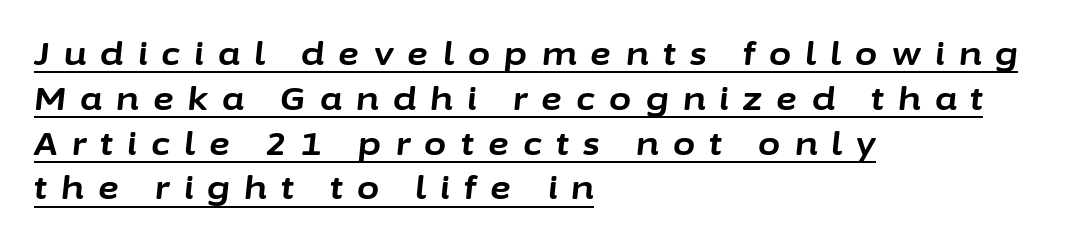
The image shows 32 px bold type, italic (leaning right); set left-aligned, normal line spacing (1.4x), unusually wide letter spacing (+0.45 em), underlined; low stroke contrast and a medium x-height.
